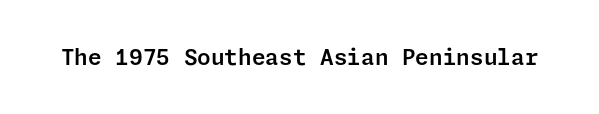
Q: Is the text italic (slanted)? A: No, it is upright.
Q: Is the text underlined? A: No.
Q: Is the spacing between letters normal or unusually wide? A: Normal.
